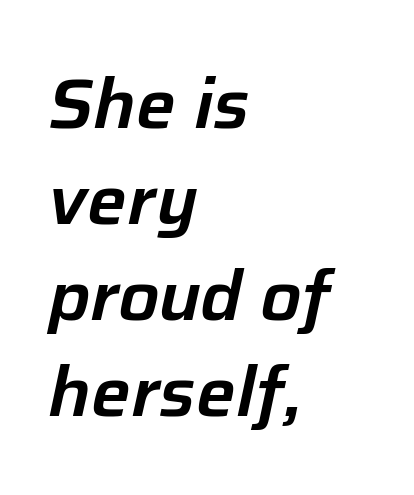
Tracking value appears to be zero — textbook default spacing. Left-aligned paragraph, ragged on the right. Lines of text with bare space underneath. If you drew a line through each stem, it would be angled. What's the leading like? Ordinary, nothing unusual. Here the designer chose a conventional face with non-uniform glyph widths.
